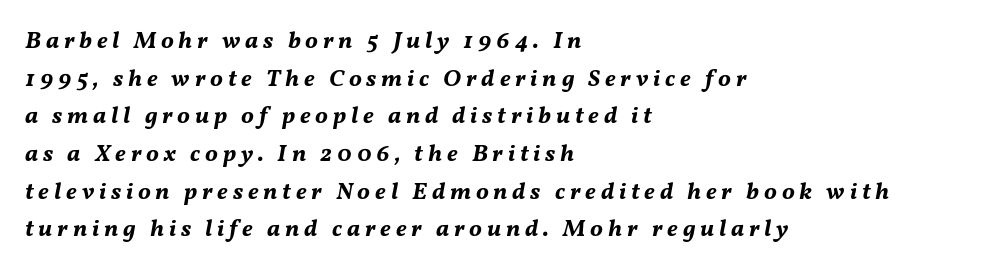
The image shows 24 px bold type, italic (leaning right); set left-aligned, normal line spacing (1.57x), unusually wide letter spacing (+0.2 em), not underlined.
